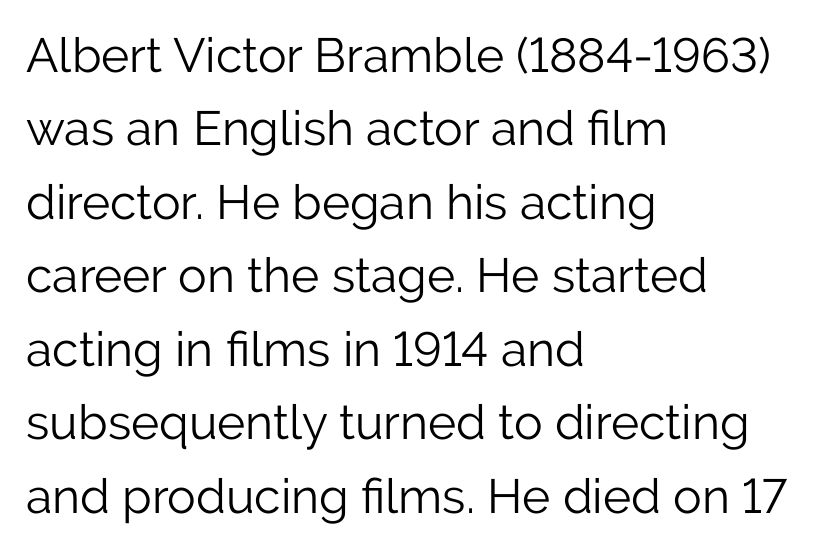
The image shows 48 px light sans-serif type, upright; set left-aligned, normal line spacing (1.53x), normal letter spacing, not underlined; low stroke contrast and a medium x-height.
